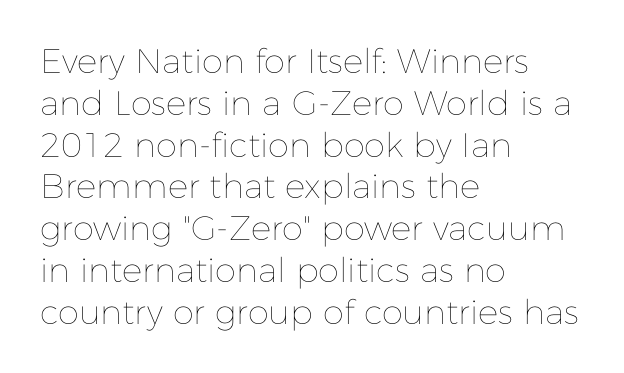
Q: Is the text bold? A: No.
Q: Is the text italic (slanted)? A: No, it is upright.
Q: Is the text underlined? A: No.
Q: How is the paragraph aligned? A: Left-aligned.
Q: Is the spacing between letters normal or unusually wide? A: Normal.
Q: Width (condensed, normal, or wide)? A: Normal.
Q: Stroke contrast? A: Low.
Q: x-height? A: Medium.
Q: Monospaced? A: No.
